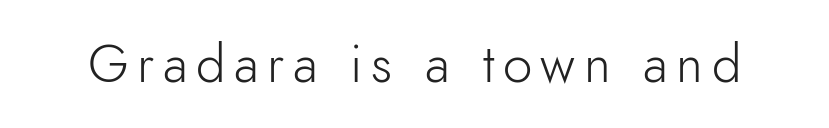
Quick note: not italic, upright. The baseline area is clear. Nothing sits at the stroke ends, so this counts as sans-serif. Note the varied advance widths — an 'i' is clearly narrower than an 'm'.
